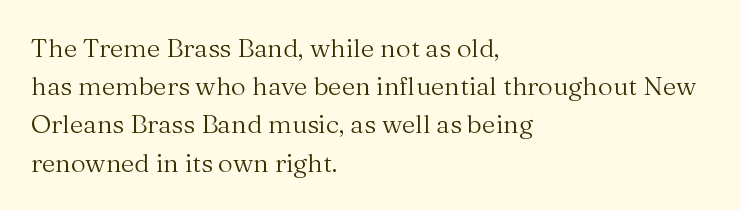
Q: Is the text bold? A: No.
Q: Is the text italic (slanted)? A: No, it is upright.
Q: Is the text underlined? A: No.
Q: How is the paragraph aligned? A: Left-aligned.
Q: Is the spacing between letters normal or unusually wide? A: Normal.
Q: Is the spacing between lines tight, normal or loose? A: Normal.
